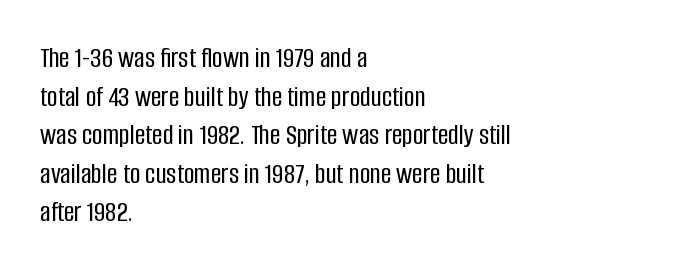
Q: Is the text italic (slanted)? A: No, it is upright.
Q: Is the typeface a serif or a sans-serif typeface? A: Sans-serif.
Q: Is the text underlined? A: No.
Q: How is the paragraph aligned? A: Left-aligned.
Q: Is the spacing between letters normal or unusually wide? A: Normal.
Q: Is the spacing between lines tight, normal or loose? A: Normal.
Q: Width (condensed, normal, or wide)? A: Condensed.
Q: Stroke contrast? A: Low.
Q: x-height? A: Large.
Q: Monospaced? A: No.
